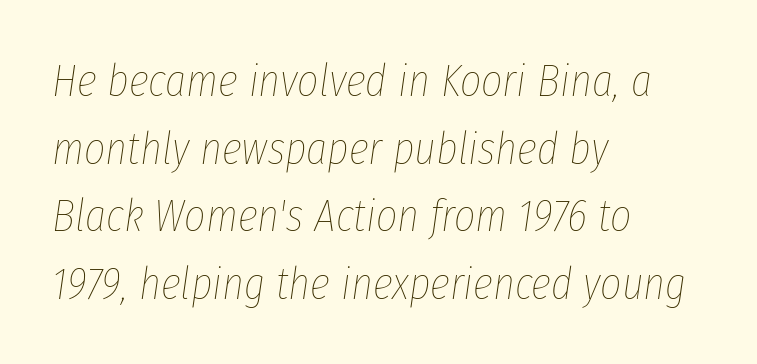
Q: Is the text bold? A: No.
Q: Is the text italic (slanted)? A: Yes, it leans right by about 8 degrees.
Q: Is the text underlined? A: No.
Q: How is the paragraph aligned? A: Left-aligned.
Q: Is the spacing between letters normal or unusually wide? A: Normal.
Q: Is the spacing between lines tight, normal or loose? A: Normal.
Q: Width (condensed, normal, or wide)? A: Condensed.
Q: Stroke contrast? A: Low.
Q: x-height? A: Medium.
Q: Monospaced? A: No.
